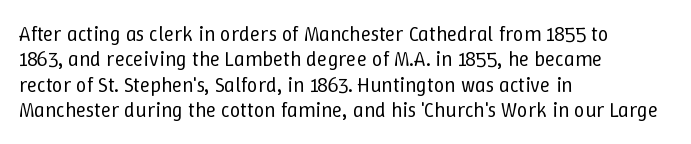
The image shows 21 px text type, upright; set left-aligned, line spacing 1.21x, normal letter spacing, not underlined.
